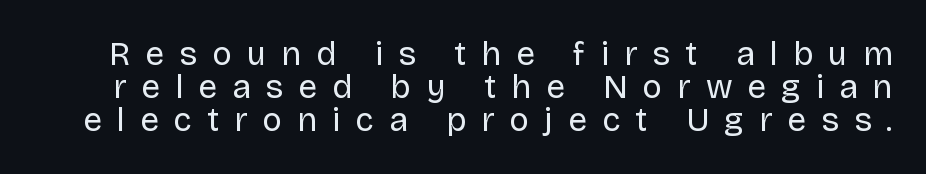
{"serif": "no", "italic": "no", "bold": "no", "weight": "regular", "width": "normal", "stroke_contrast": "low", "x_height": "large", "monospaced": "no", "underline": "no", "line_spacing": "tight", "line_spacing_ratio": 1.0, "letter_spacing": "wide", "letter_spacing_em": 0.46, "glyph_px": 33}
